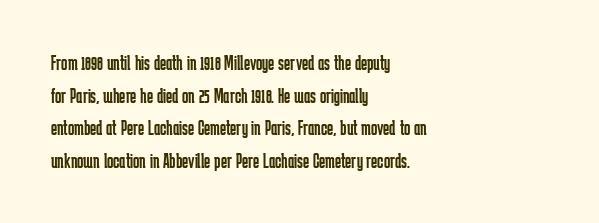
Q: Is the text bold? A: No.
Q: Is the text italic (slanted)? A: No, it is upright.
Q: Is the text underlined? A: No.
Q: How is the paragraph aligned? A: Left-aligned.
Q: Is the spacing between letters normal or unusually wide? A: Normal.
Q: Is the spacing between lines tight, normal or loose? A: Normal.
